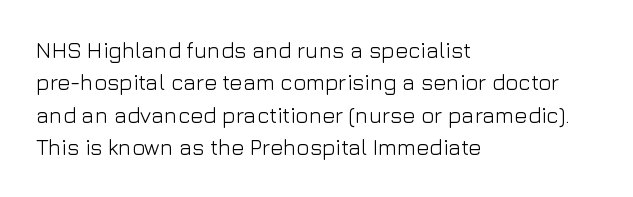
The image shows 22 px text type, upright; set left-aligned, normal line spacing (1.47x), normal letter spacing, not underlined.
